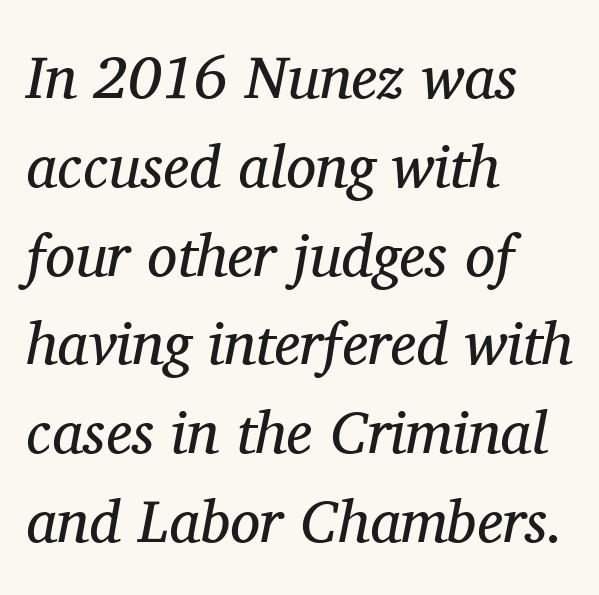
The image shows 60 px regular-weight serif type, italic (leaning right); set left-aligned, normal line spacing (1.48x), normal letter spacing, not underlined; medium stroke contrast and a medium x-height.
